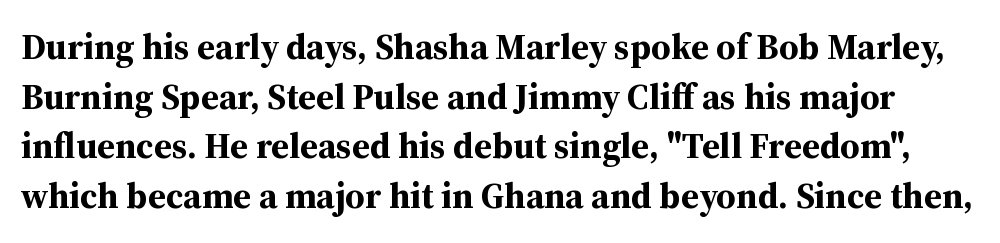
Q: Is the text bold? A: Yes.
Q: Is the text italic (slanted)? A: No, it is upright.
Q: Is the typeface a serif or a sans-serif typeface? A: Serif.
Q: Is the text underlined? A: No.
Q: Is the spacing between letters normal or unusually wide? A: Normal.
Q: Is the spacing between lines tight, normal or loose? A: Normal.
Q: Width (condensed, normal, or wide)? A: Normal.
Q: Stroke contrast? A: Medium.
Q: x-height? A: Medium.
Q: Monospaced? A: No.
